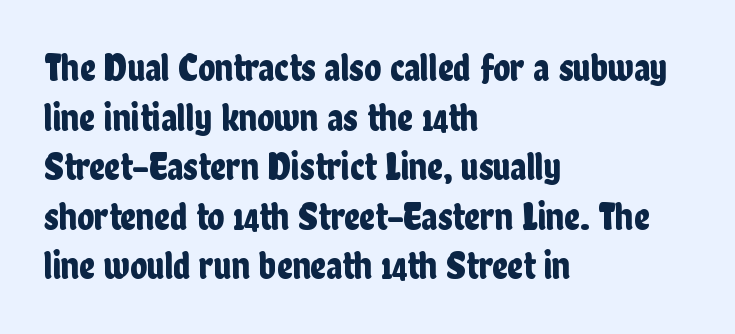
{"serif": "no", "italic": "no", "width": "condensed", "stroke_contrast": "low", "x_height": "medium", "monospaced": "no", "underline": "no", "align": "left", "line_spacing": "normal", "line_spacing_ratio": 1.27, "letter_spacing": "normal", "letter_spacing_em": 0.0, "glyph_px": 39}
